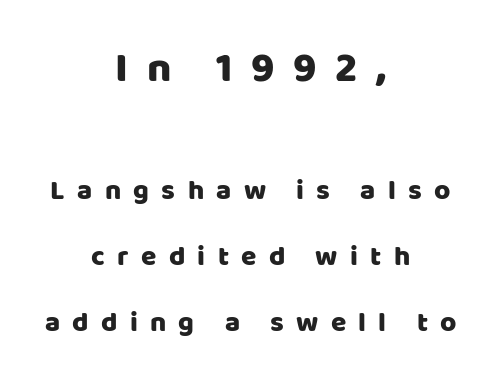
The image shows 42 px sans-serif type, upright; set centered, loose line spacing (2.36x), unusually wide letter spacing (+0.44 em), not underlined; the first (top) block is 1.5x larger; low stroke contrast and a large x-height.
